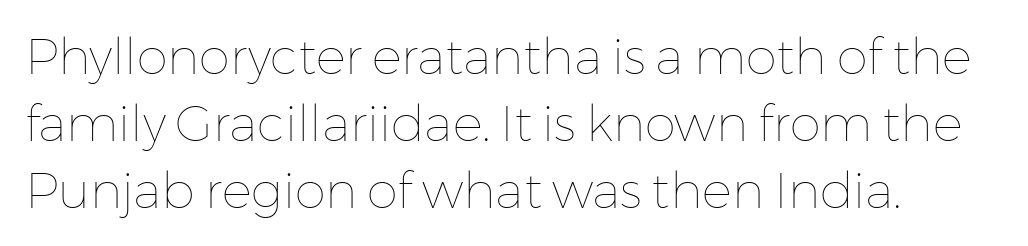
The image shows 50 px thin type, upright; set left-aligned, normal line spacing (1.34x), normal letter spacing, not underlined; low stroke contrast and a medium x-height.
